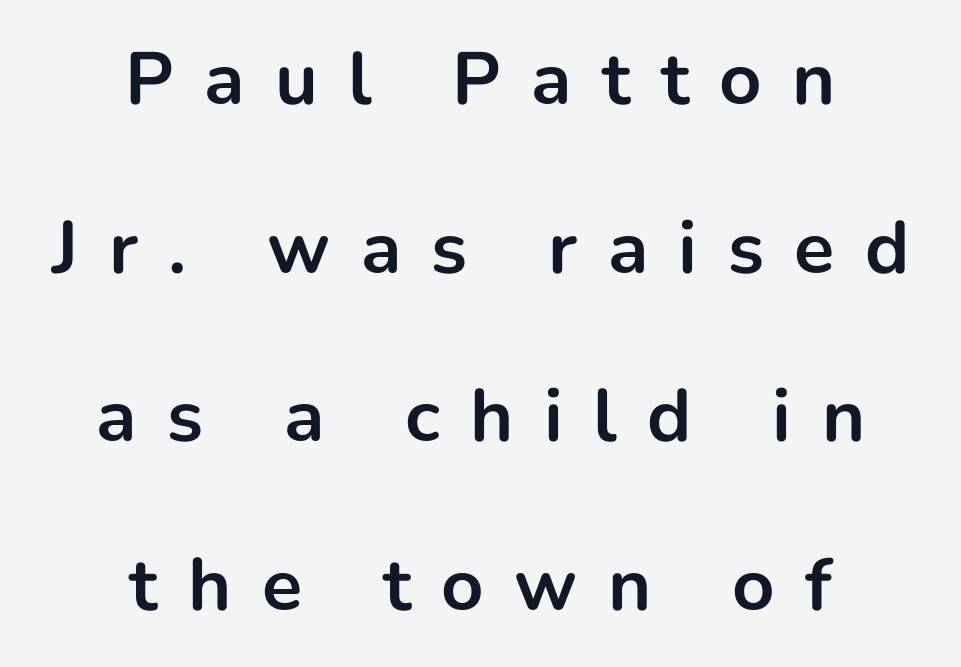
{"serif": "no", "italic": "no", "bold": "yes", "weight": "bold", "width": "normal", "stroke_contrast": "low", "x_height": "medium", "monospaced": "no", "underline": "no", "align": "center", "line_spacing": "loose", "line_spacing_ratio": 2.28, "letter_spacing": "wide", "letter_spacing_em": 0.41, "glyph_px": 74}
